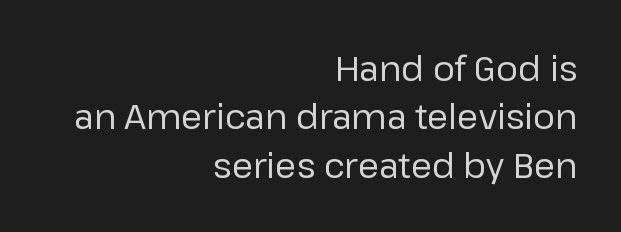
The image shows 34 px regular-weight sans-serif type, upright; set right-aligned, normal line spacing (1.42x), normal letter spacing, not underlined; low stroke contrast and a medium x-height.
